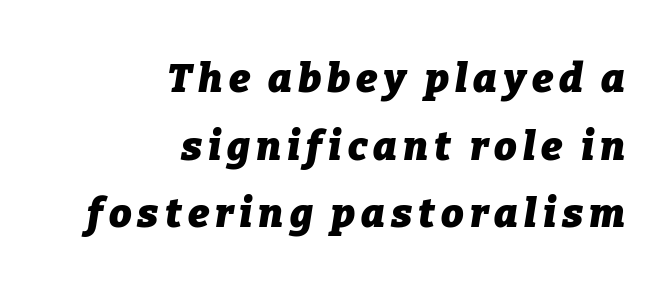
The axis of the letterforms is tilted away from vertical. These lines are rendered in a variable-pitch font. A normal amount of white space separates one row of letters from the next. Heavy-handed strokes throughout: this text is bold. If you drew a ruler down the right edge, every line would touch it. The gap between lines stays unmarked.
